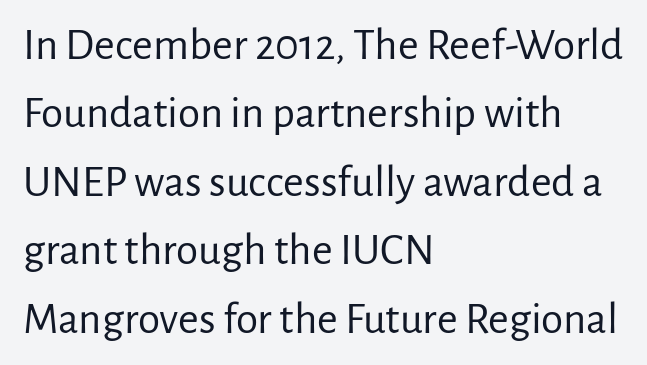
Q: Is the text bold? A: No.
Q: Is the text italic (slanted)? A: No, it is upright.
Q: Is the typeface a serif or a sans-serif typeface? A: Sans-serif.
Q: Is the text underlined? A: No.
Q: How is the paragraph aligned? A: Left-aligned.
Q: Is the spacing between letters normal or unusually wide? A: Normal.
Q: Is the spacing between lines tight, normal or loose? A: Normal.
Q: Width (condensed, normal, or wide)? A: Normal.
Q: Stroke contrast? A: Low.
Q: x-height? A: Medium.
Q: Monospaced? A: No.
